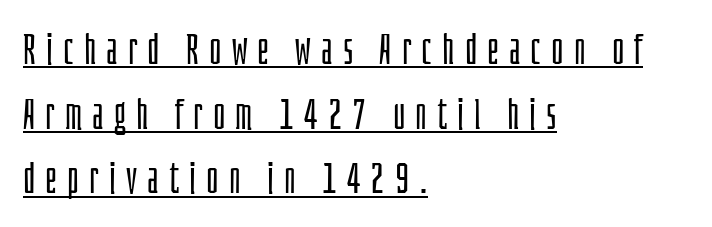
The image shows 42 px light, condensed sans-serif type, upright; set left-aligned, normal line spacing (1.54x), unusually wide letter spacing (+0.24 em), underlined; low stroke contrast and a large x-height.
